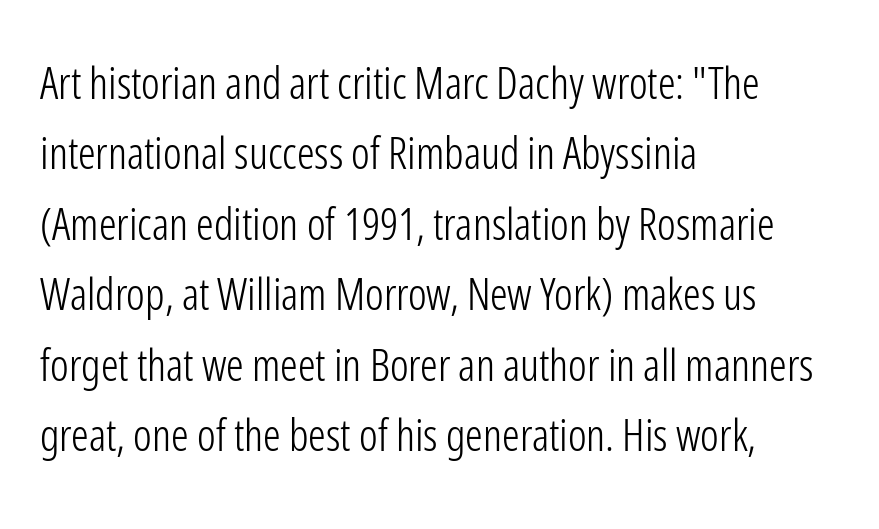
The image shows 44 px light, condensed sans-serif type, upright; set left-aligned, normal line spacing (1.6x), normal letter spacing, not underlined; low stroke contrast and a medium x-height.
